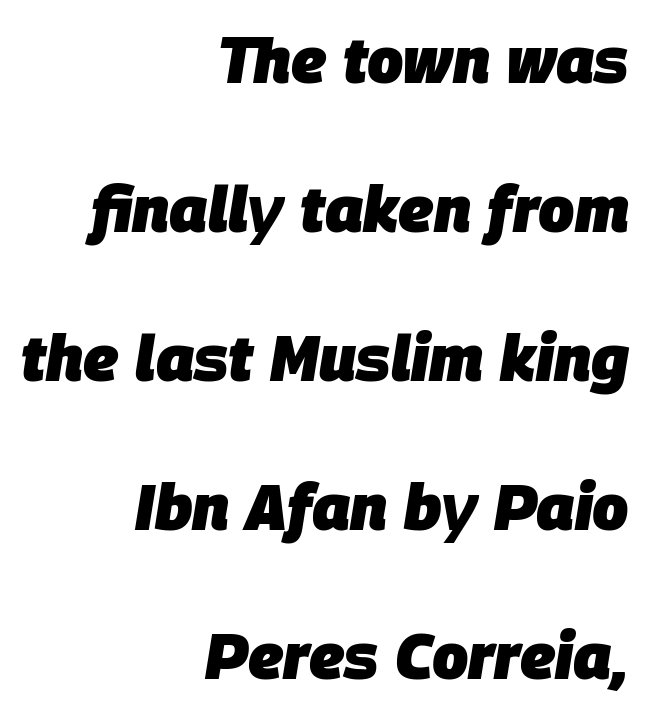
The image shows 64 px heavy type, italic (leaning right); set right-aligned, loose line spacing (2.33x), normal letter spacing, not underlined; low stroke contrast and a large x-height.
